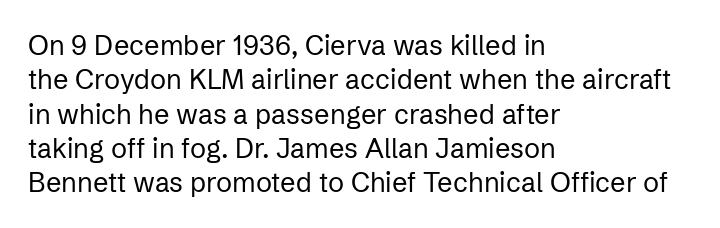
{"italic": "no", "bold": "no", "underline": "no", "align": "left", "line_spacing": "normal", "line_spacing_ratio": 1.27, "letter_spacing": "normal", "letter_spacing_em": 0.0, "glyph_px": 27}
